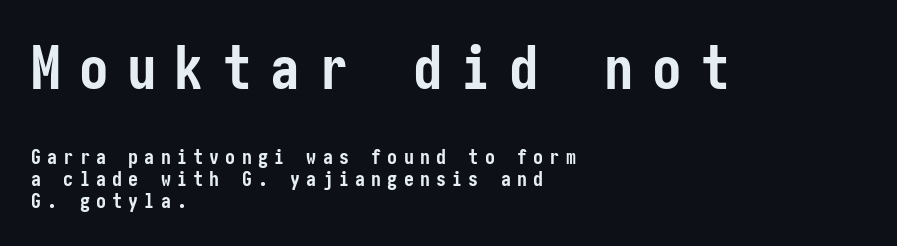
The image shows 59 px semibold, condensed sans-serif type, upright; set left-aligned, tight line spacing (1.11x), unusually wide letter spacing (+0.31 em), not underlined; the first (top) block is 2.95x larger; low stroke contrast and a medium x-height.
